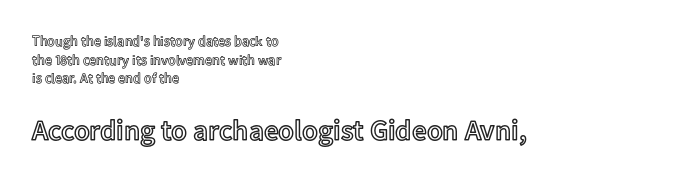
Q: Is the text italic (slanted)? A: No, it is upright.
Q: Is the text underlined? A: No.
Q: How is the paragraph aligned? A: Left-aligned.
Q: Is the spacing between letters normal or unusually wide? A: Normal.
Q: Is the spacing between lines tight, normal or loose? A: Normal.
Q: Which block of text is set in a larger size, the first (top) or the second (bottom)? A: The second (bottom) one.
Q: Width (condensed, normal, or wide)? A: Normal.
Q: x-height? A: Medium.
Q: Monospaced? A: No.
